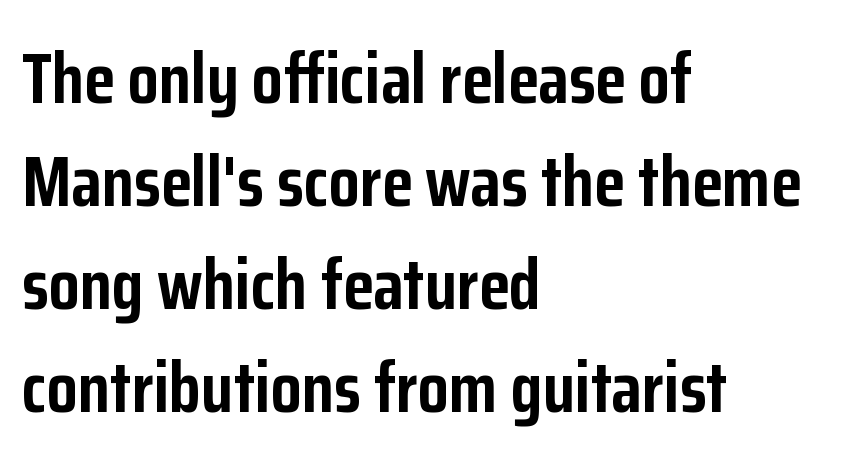
{"serif": "no", "italic": "no", "bold": "yes", "weight": "semibold", "width": "condensed", "stroke_contrast": "low", "x_height": "medium", "monospaced": "no", "underline": "no", "align": "left", "line_spacing": "normal", "line_spacing_ratio": 1.45, "letter_spacing": "normal", "letter_spacing_em": 0.0, "glyph_px": 71}
